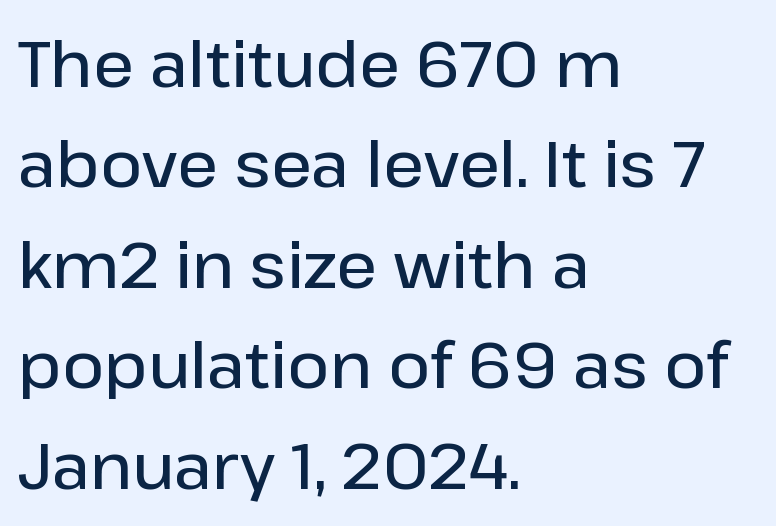
{"serif": "no", "italic": "no", "bold": "semi", "weight": "semibold", "width": "normal", "stroke_contrast": "low", "x_height": "medium", "monospaced": "no", "underline": "no", "align": "left", "line_spacing": "normal", "line_spacing_ratio": 1.57, "letter_spacing": "normal", "letter_spacing_em": 0.0, "glyph_px": 64}
